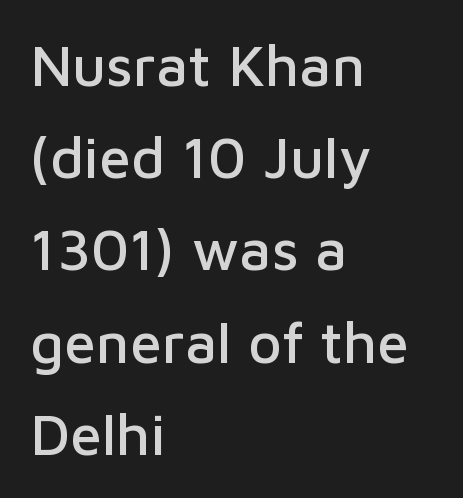
Looks like regular typesetting: each glyph gets only the width it needs. How would I describe the line gaps? Plain and ordinary. Observe the absence of serifs on each vertical stroke in this sample. Just letters on the line, the space beneath them empty. Horizontally, the lines are justified to the leading edge only. What stands out about the letter spacing? Nothing — it is the standard amount.
